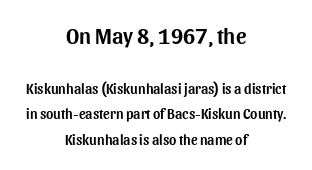
The image shows 22 px text type, upright; set centered, line spacing 1.83x, normal letter spacing, not underlined; the first (top) block is 1.57x larger.
